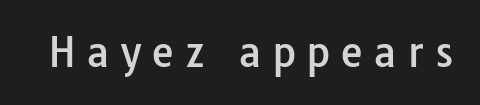
The image shows 40 px sans-serif type, upright; set unusually wide letter spacing (+0.28 em), not underlined; low stroke contrast and a medium x-height.
